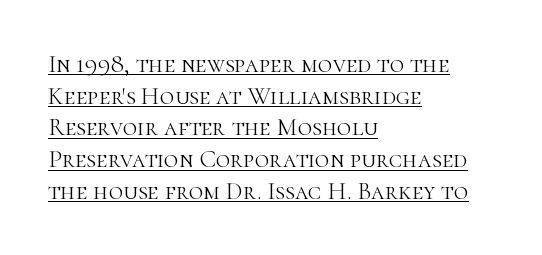
{"italic": "no", "bold": "no", "underline": "yes", "align": "left", "line_spacing": "normal", "line_spacing_ratio": 1.27, "letter_spacing": "normal", "letter_spacing_em": 0.0, "glyph_px": 25}
